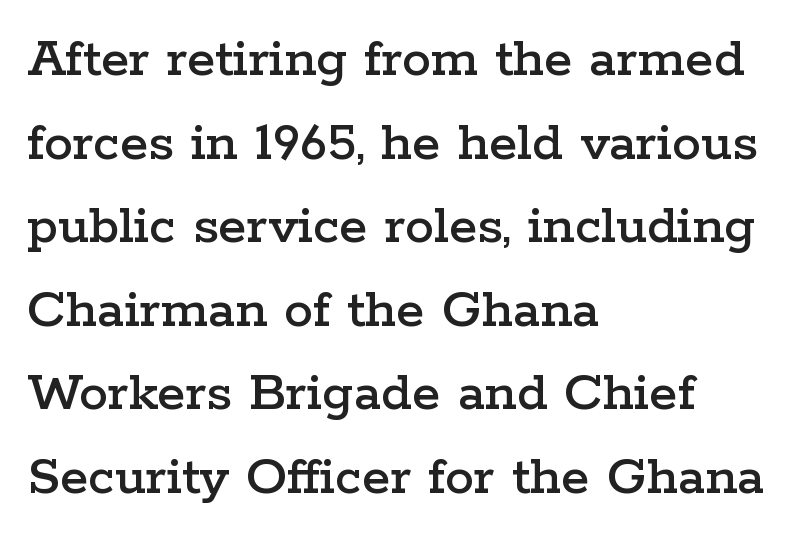
{"serif": "yes", "italic": "no", "width": "wide", "stroke_contrast": "low", "x_height": "medium", "monospaced": "no", "underline": "no", "align": "left", "line_spacing": "normal", "line_spacing_ratio": 1.44, "letter_spacing": "normal", "letter_spacing_em": 0.0, "glyph_px": 58}
